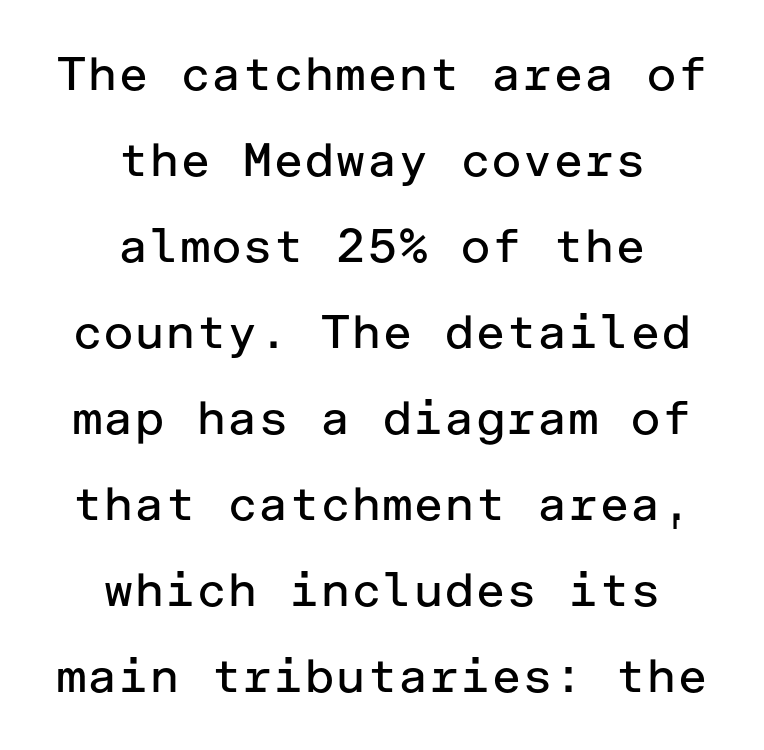
The image shows 47 px regular-weight sans-serif type, upright; set centered, line spacing 1.83x, normal letter spacing, not underlined; low stroke contrast and a medium x-height.
